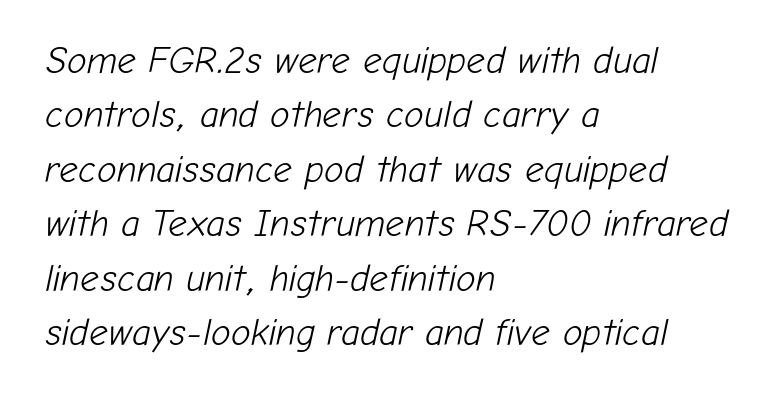
A typesetter would call this zero additional tracking. Quick note: italic. No word sits above an underline. Weight: regular or lighter. This sample has the flowing, uneven cadence of proportional lettering. Successive baselines arrive at the customary interval.
